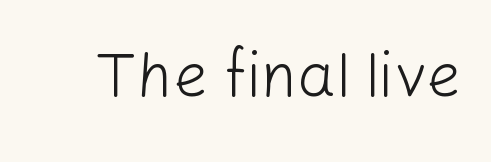
{"serif": "no", "italic": "no", "bold": "no", "weight": "light", "width": "normal", "stroke_contrast": "low", "x_height": "medium", "monospaced": "no", "underline": "no", "letter_spacing": "normal", "letter_spacing_em": 0.0, "glyph_px": 61}
